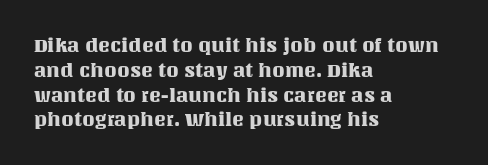
Q: Is the text italic (slanted)? A: No, it is upright.
Q: Is the text underlined? A: No.
Q: How is the paragraph aligned? A: Left-aligned.
Q: Is the spacing between letters normal or unusually wide? A: Normal.
